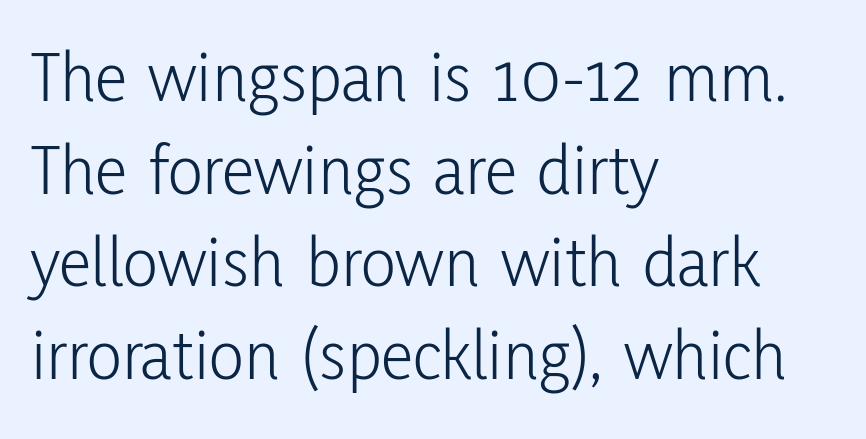
The type family on display is of the sans-serif kind. Nothing heavy about these letters — not bold at all. Summary of vertical rhythm: regular, with standard interline spacing. Descenders hang freely into open space.
